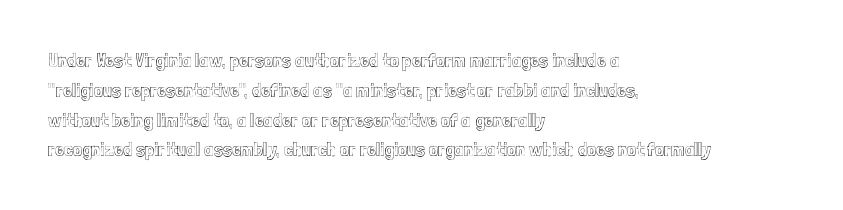
Notice how descenders clear the ascenders below comfortably — that's standard leading. In terms of letterspacing, this is plain default setting. Descender tails drop into unmarked territory. Layout note: lines flush left. The typography opts for an upright posture over an oblique one.
